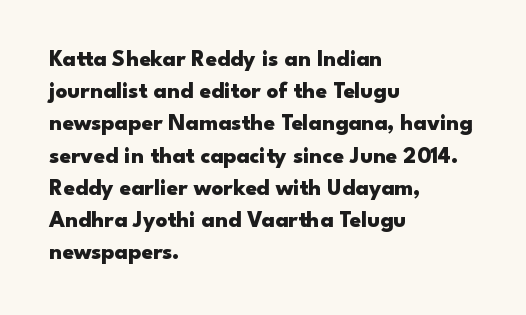
Q: Is the text bold? A: Yes.
Q: Is the text italic (slanted)? A: No, it is upright.
Q: Is the text underlined? A: No.
Q: How is the paragraph aligned? A: Left-aligned.
Q: Is the spacing between letters normal or unusually wide? A: Normal.
Q: Is the spacing between lines tight, normal or loose? A: Normal.
